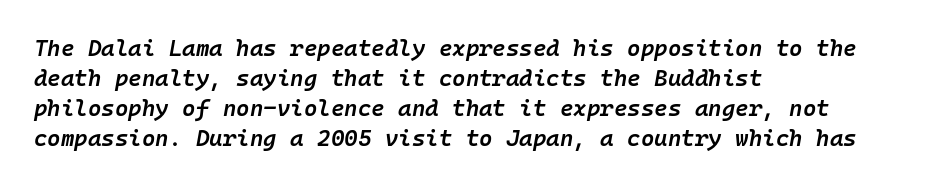
{"italic": "yes", "lean": "right", "slant_degrees": 10, "bold": "semi", "underline": "no", "align": "left", "line_spacing": "normal", "line_spacing_ratio": 1.3, "letter_spacing": "normal", "letter_spacing_em": 0.0, "glyph_px": 23}
